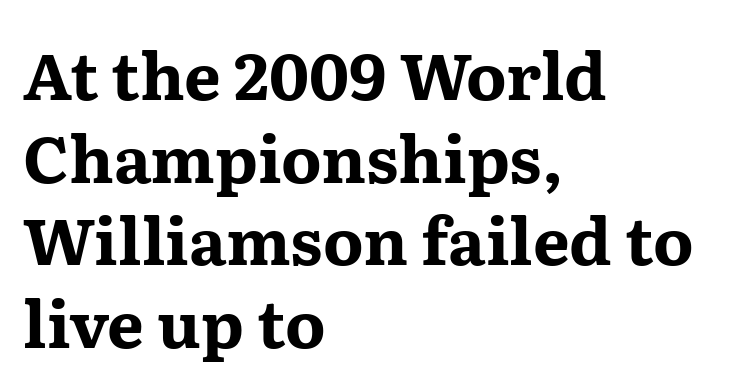
{"serif": "yes", "italic": "no", "bold": "yes", "weight": "bold", "width": "wide", "stroke_contrast": "medium", "x_height": "medium", "monospaced": "no", "underline": "no", "align": "left", "line_spacing": "normal", "line_spacing_ratio": 1.27, "letter_spacing": "normal", "letter_spacing_em": 0.0, "glyph_px": 65}
